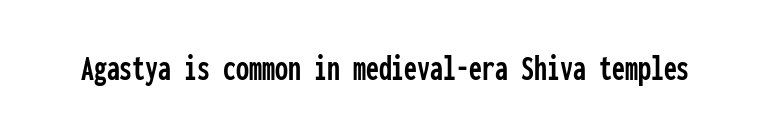
The image shows 37 px condensed sans-serif type, upright, monospaced; set normal letter spacing, not underlined; low stroke contrast and a medium x-height.
